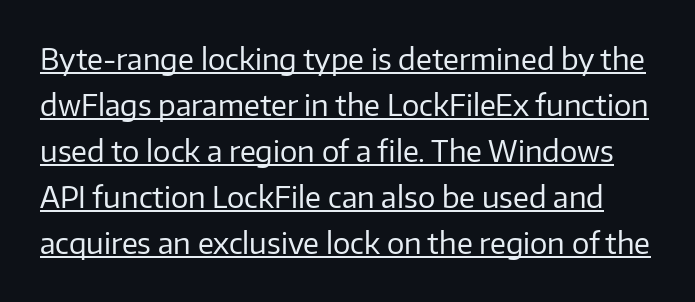
Q: Is the text bold? A: No.
Q: Is the text italic (slanted)? A: No, it is upright.
Q: Is the typeface a serif or a sans-serif typeface? A: Sans-serif.
Q: Is the text underlined? A: Yes.
Q: Is the spacing between letters normal or unusually wide? A: Normal.
Q: Is the spacing between lines tight, normal or loose? A: Normal.
Q: Width (condensed, normal, or wide)? A: Normal.
Q: Stroke contrast? A: Low.
Q: x-height? A: Medium.
Q: Monospaced? A: No.
